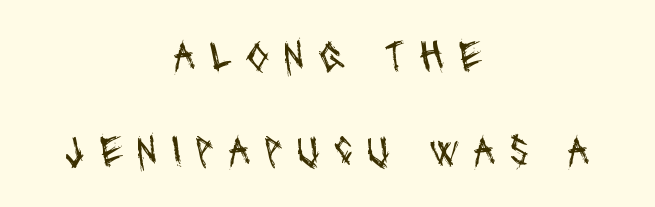
{"serif": "no", "bold": "no", "weight": "regular", "width": "condensed", "stroke_contrast": "medium", "x_height": "large", "monospaced": "no", "underline": "no", "align": "center", "line_spacing": "loose", "line_spacing_ratio": 2.17, "letter_spacing": "wide", "letter_spacing_em": 0.31, "glyph_px": 44}
